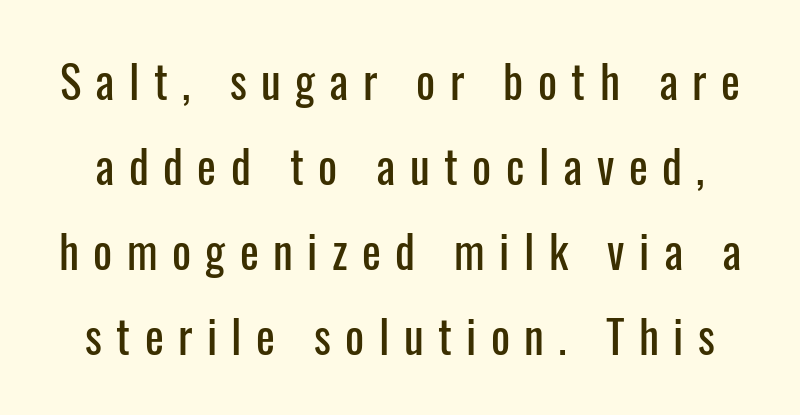
Q: Is the text italic (slanted)? A: No, it is upright.
Q: Is the typeface a serif or a sans-serif typeface? A: Sans-serif.
Q: Is the text underlined? A: No.
Q: Is the spacing between letters normal or unusually wide? A: Unusually wide.
Q: Width (condensed, normal, or wide)? A: Condensed.
Q: Stroke contrast? A: Low.
Q: x-height? A: Medium.
Q: Monospaced? A: No.
